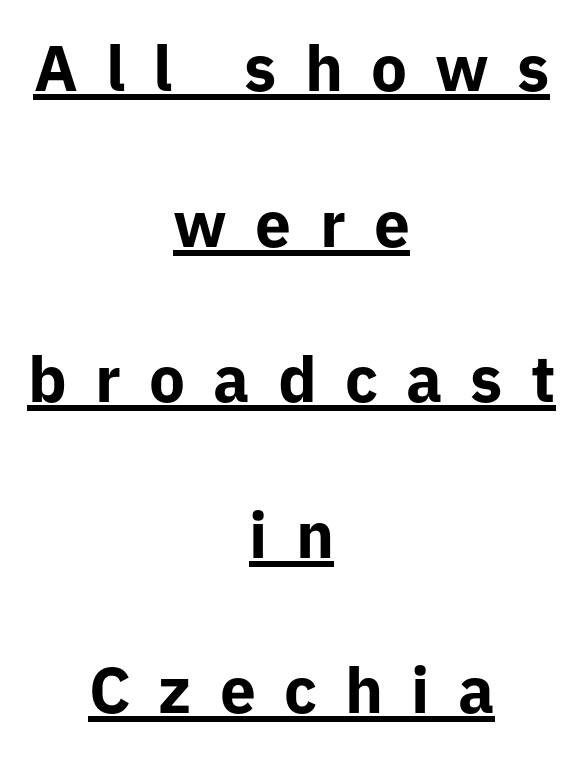
The image shows 64 px bold sans-serif type, upright; set centered, loose line spacing (2.43x), unusually wide letter spacing (+0.44 em), underlined; low stroke contrast and a medium x-height.
